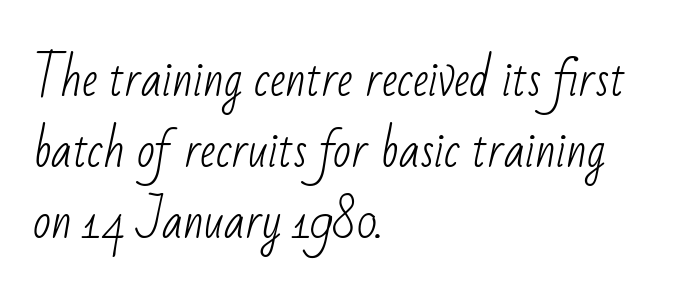
The image shows 47 px light, condensed sans-serif type; set left-aligned, normal line spacing (1.51x), normal letter spacing, not underlined; low stroke contrast and a small x-height.
